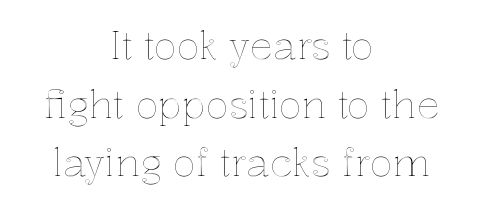
Q: Is the text italic (slanted)? A: No, it is upright.
Q: Is the text underlined? A: No.
Q: How is the paragraph aligned? A: Centered.
Q: Is the spacing between letters normal or unusually wide? A: Normal.
Q: Is the spacing between lines tight, normal or loose? A: Normal.
Q: Width (condensed, normal, or wide)? A: Normal.
Q: x-height? A: Medium.
Q: Monospaced? A: No.
